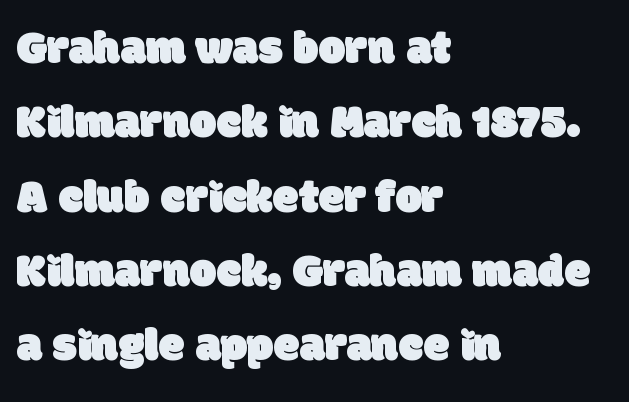
The vertical gap from one line to the next is medium. This sample is left-justified, so line endings fall wherever the words run out. Each word holds together tightly as a unit, with standard inter-letter gaps. The face used here is proportionally spaced, like ordinary book or web type.
